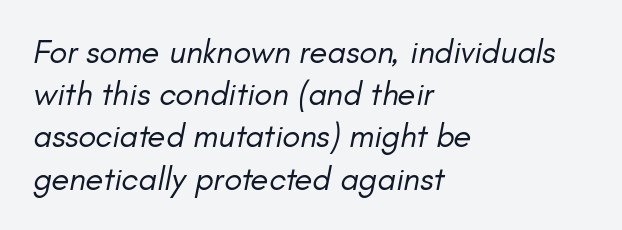
The image shows 33 px regular-weight type, italic (leaning right); set left-aligned, normal line spacing (1.28x), normal letter spacing, not underlined; low stroke contrast and a small x-height.
